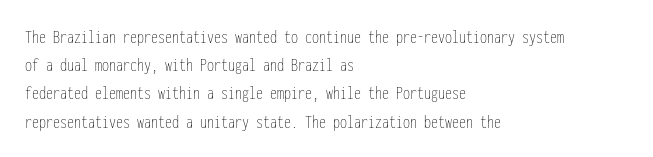
The image shows 20 px text type, upright; set left-aligned, normal line spacing (1.41x), normal letter spacing, not underlined.
